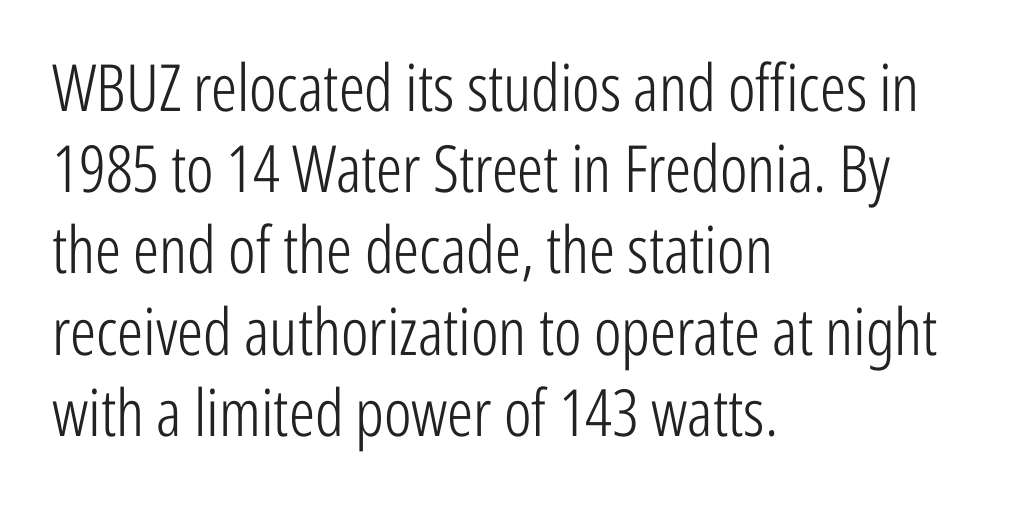
Q: Is the text bold? A: No.
Q: Is the text italic (slanted)? A: No, it is upright.
Q: Is the typeface a serif or a sans-serif typeface? A: Sans-serif.
Q: Is the text underlined? A: No.
Q: How is the paragraph aligned? A: Left-aligned.
Q: Is the spacing between letters normal or unusually wide? A: Normal.
Q: Is the spacing between lines tight, normal or loose? A: Normal.
Q: Width (condensed, normal, or wide)? A: Condensed.
Q: Stroke contrast? A: Low.
Q: x-height? A: Medium.
Q: Monospaced? A: No.
